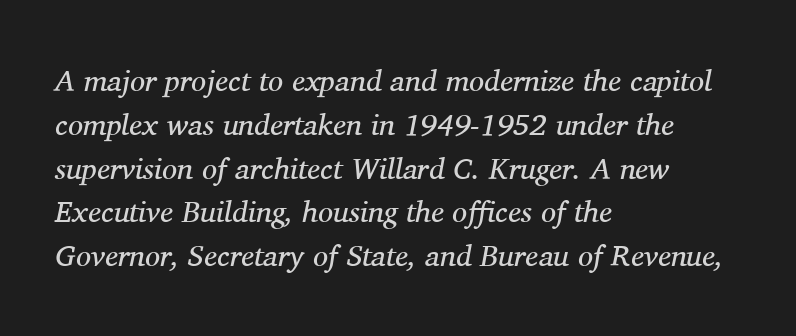
{"serif": "yes", "italic": "yes", "lean": "right", "slant_degrees": 11, "bold": "no", "weight": "regular", "width": "normal", "stroke_contrast": "medium", "x_height": "medium", "monospaced": "no", "underline": "no", "align": "left", "line_spacing": "normal", "line_spacing_ratio": 1.46, "letter_spacing": "normal", "letter_spacing_em": 0.0, "glyph_px": 30}
